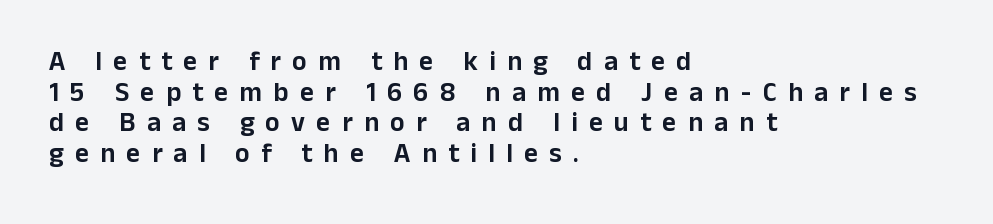
{"italic": "no", "underline": "no", "align": "left", "line_spacing": "tight", "line_spacing_ratio": 1.13, "letter_spacing": "wide", "letter_spacing_em": 0.42, "glyph_px": 27}
